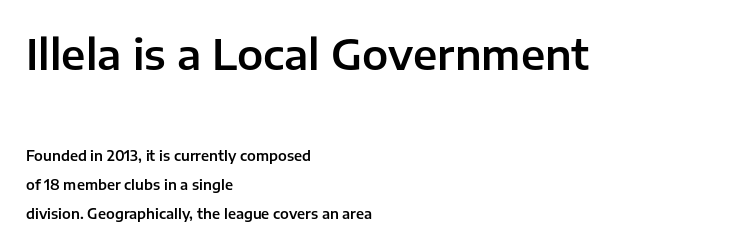
{"serif": "no", "italic": "no", "width": "normal", "stroke_contrast": "low", "x_height": "medium", "monospaced": "no", "underline": "no", "align": "left", "line_spacing": "loose", "line_spacing_ratio": 2.06, "letter_spacing": "normal", "letter_spacing_em": 0.0, "larger_block": "first", "size_ratio": 3.0, "glyph_px": 42}
